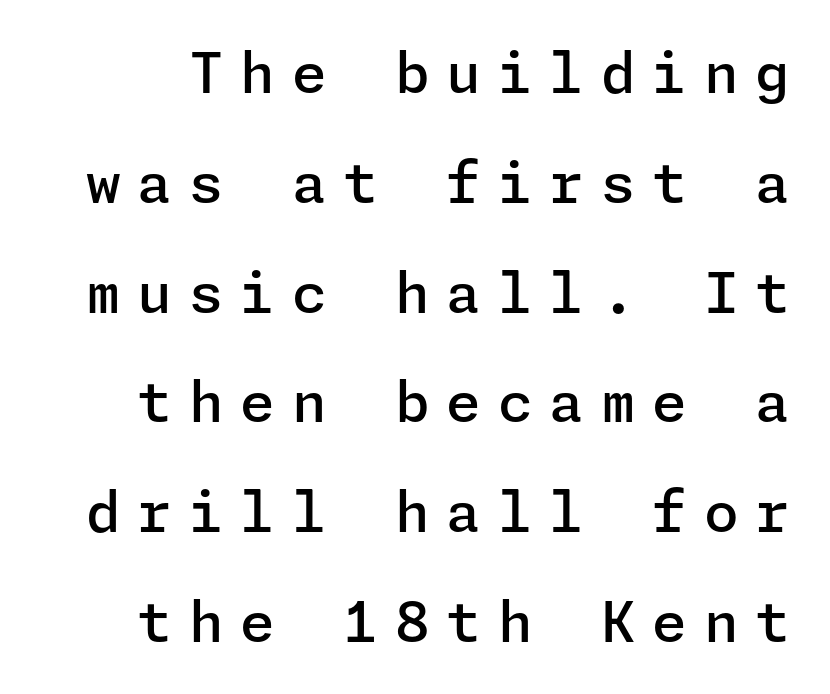
Each letter's strokes conclude bluntly, with no projecting serifs. Compared with typical paragraphs, the rows here are farther apart. The font's upright variant was chosen for this text. Between one letter and the next there's a generous, obvious gap.
